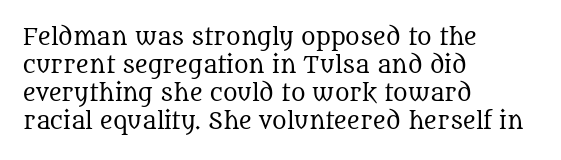
Q: Is the text bold? A: No.
Q: Is the text italic (slanted)? A: No, it is upright.
Q: Is the text underlined? A: No.
Q: How is the paragraph aligned? A: Left-aligned.
Q: Is the spacing between letters normal or unusually wide? A: Normal.
Q: Is the spacing between lines tight, normal or loose? A: Normal.
